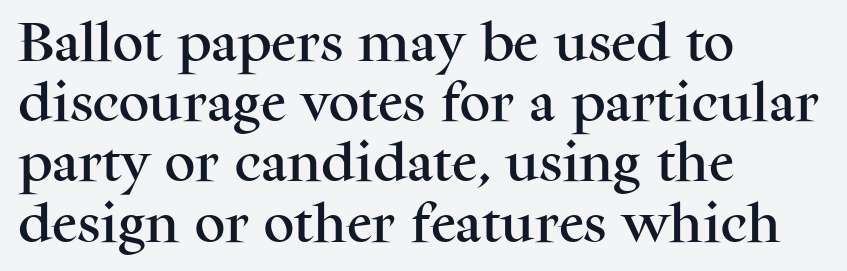
The image shows 43 px serif type, upright; set left-aligned, normal line spacing (1.4x), normal letter spacing, not underlined; medium stroke contrast and a medium x-height.
